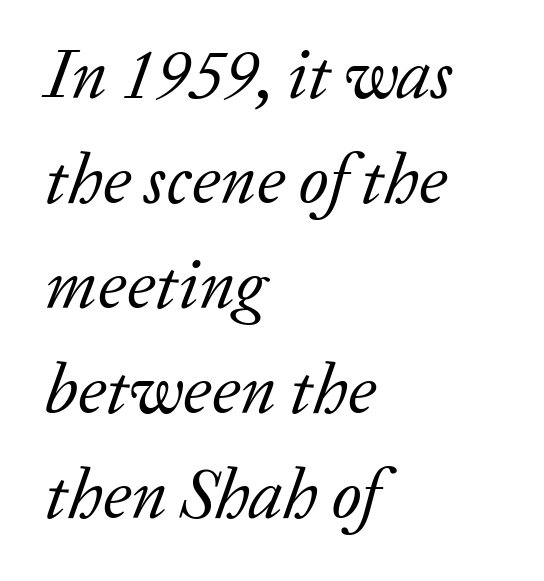
Q: Is the text bold? A: No.
Q: Is the text italic (slanted)? A: Yes, it leans right by about 20 degrees.
Q: Is the typeface a serif or a sans-serif typeface? A: Serif.
Q: Is the text underlined? A: No.
Q: How is the paragraph aligned? A: Left-aligned.
Q: Is the spacing between letters normal or unusually wide? A: Normal.
Q: Is the spacing between lines tight, normal or loose? A: Normal.
Q: Width (condensed, normal, or wide)? A: Normal.
Q: Stroke contrast? A: Low.
Q: x-height? A: Medium.
Q: Monospaced? A: No.
